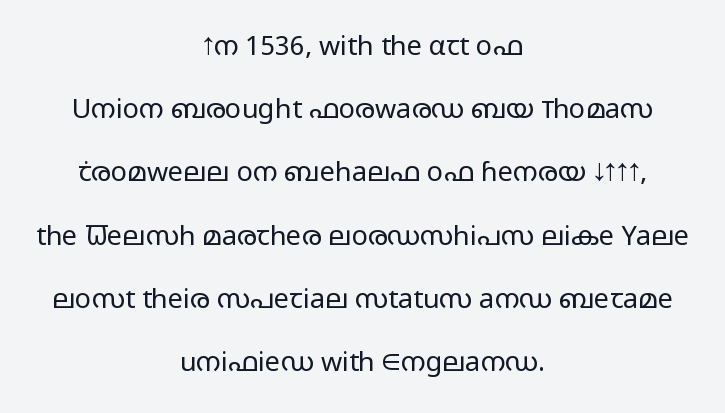
{"italic": "no", "bold": "no", "underline": "no", "align": "center", "line_spacing": "loose", "line_spacing_ratio": 2.34, "letter_spacing": "normal", "letter_spacing_em": 0.0, "glyph_px": 27}
